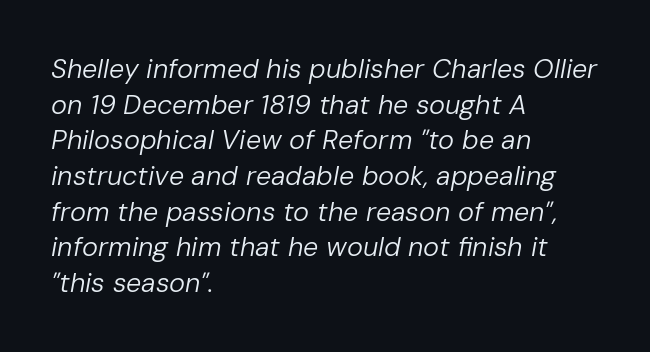
The image shows 27 px text type, italic (leaning right); set left-aligned, normal line spacing (1.32x), normal letter spacing, not underlined.
